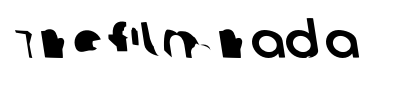
The gap between lines stays unmarked. Short note: letters normally spaced. The rendering shows plain stroke endings on the letterforms — a sans-serif design. Here the designer chose a conventional face with non-uniform glyph widths.
